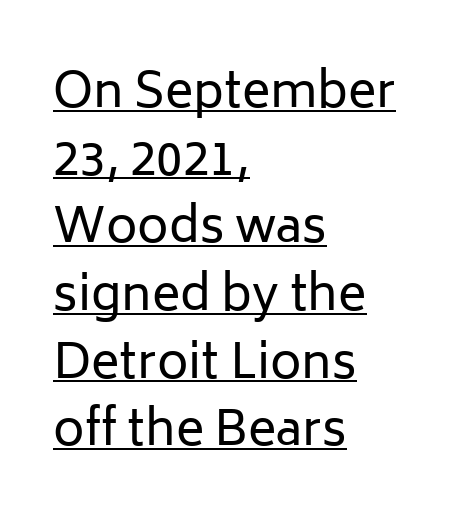
The image shows 48 px regular-weight sans-serif type, upright; set left-aligned, normal line spacing (1.41x), normal letter spacing, underlined; low stroke contrast and a medium x-height.
